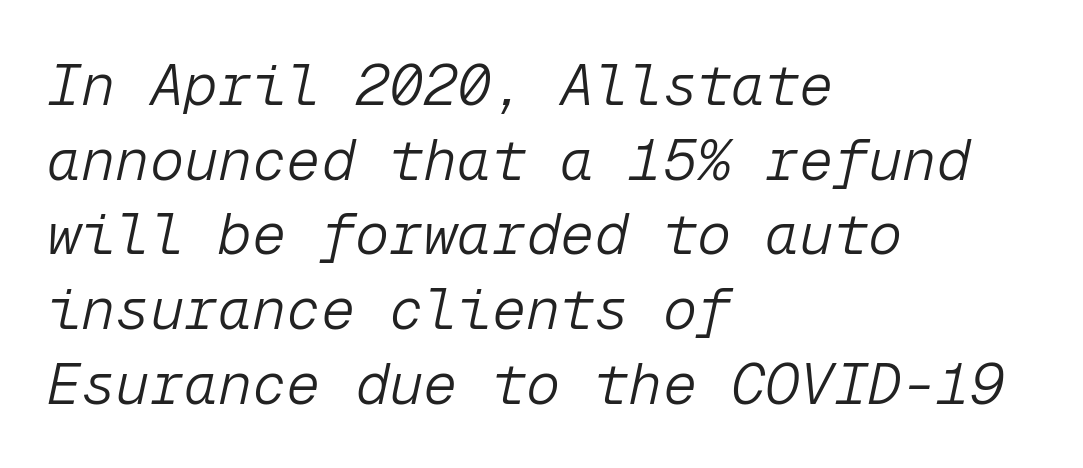
{"italic": "yes", "lean": "right", "slant_degrees": 12, "bold": "no", "weight": "light", "width": "normal", "stroke_contrast": "low", "x_height": "medium", "monospaced": "yes", "underline": "no", "align": "left", "line_spacing": "normal", "line_spacing_ratio": 1.31, "letter_spacing": "normal", "letter_spacing_em": 0.0, "glyph_px": 57}
